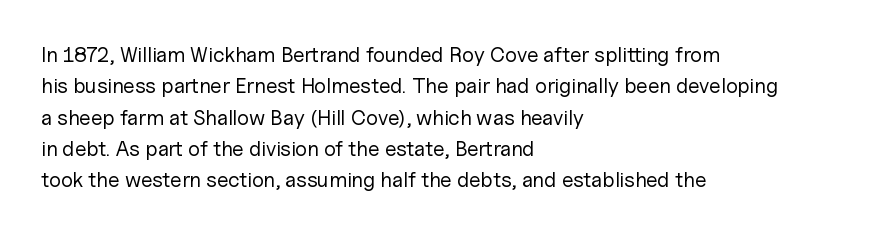
{"italic": "no", "bold": "no", "underline": "no", "align": "left", "line_spacing": "normal", "line_spacing_ratio": 1.49, "letter_spacing": "normal", "letter_spacing_em": 0.0, "glyph_px": 21}
